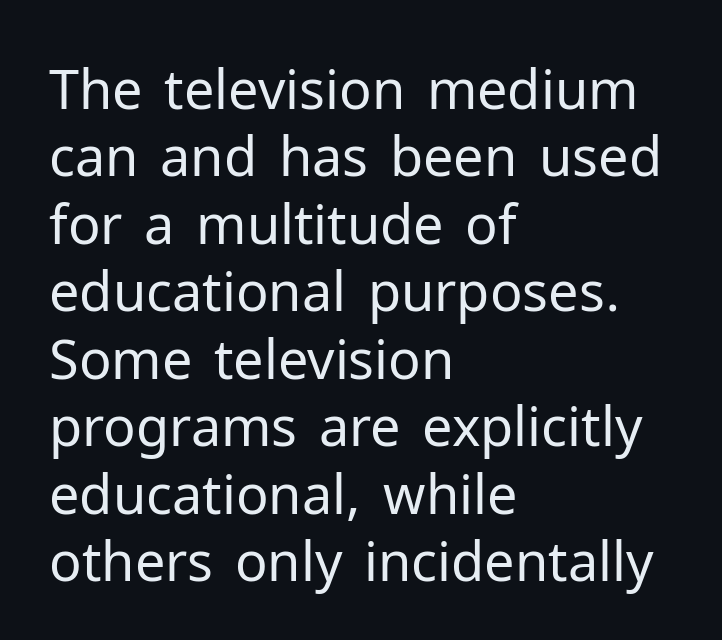
A light-to-regular cut is what we see here. Lines of text with bare space underneath. Nope, not italic — everything's standing straight. Examine the stroke ends and you'll find no serifs. The block of text has a typical density, with ordinary space between rows. A typesetter would call this zero additional tracking.
